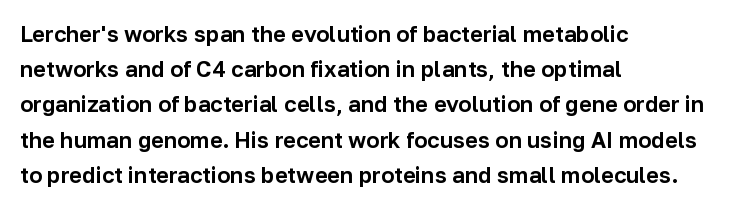
The image shows 22 px text type, upright; set left-aligned, normal line spacing (1.6x), normal letter spacing, not underlined.
